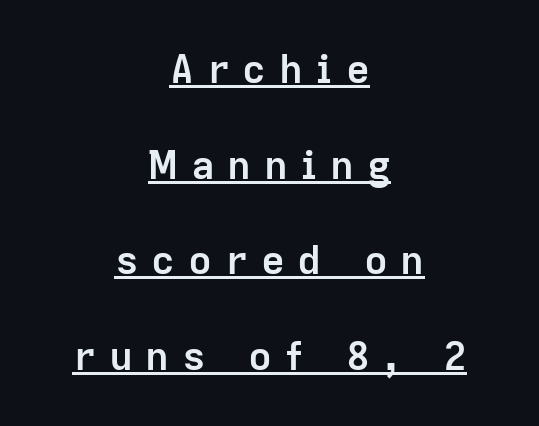
{"serif": "no", "italic": "no", "bold": "yes", "weight": "semibold", "width": "normal", "stroke_contrast": "low", "x_height": "medium", "monospaced": "no", "underline": "yes", "align": "center", "line_spacing": "loose", "line_spacing_ratio": 2.39, "letter_spacing": "wide", "letter_spacing_em": 0.31, "glyph_px": 40}
